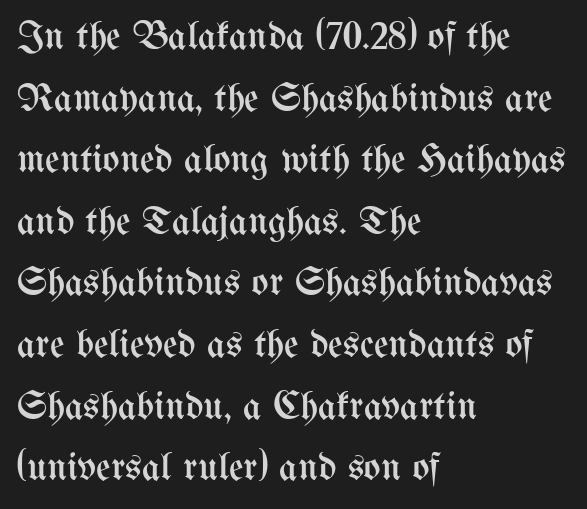
The image shows 40 px regular-weight, condensed type, upright; set left-aligned, normal line spacing (1.54x), normal letter spacing, not underlined; medium stroke contrast and a medium x-height.
